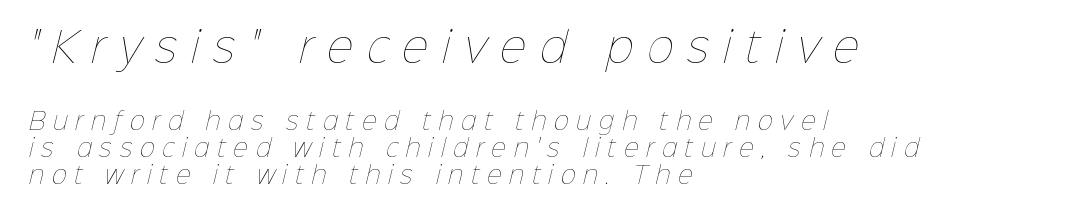
Loose tracking; the words dissolve into strings of separated letters. The face looks like a standard text weight, possibly lighter. The composition opens big and finishes small. These lines are set flush left with a ragged right edge.
